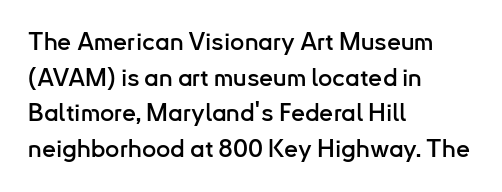
The image shows 25 px text type, upright; set left-aligned, normal line spacing (1.43x), normal letter spacing, not underlined.
